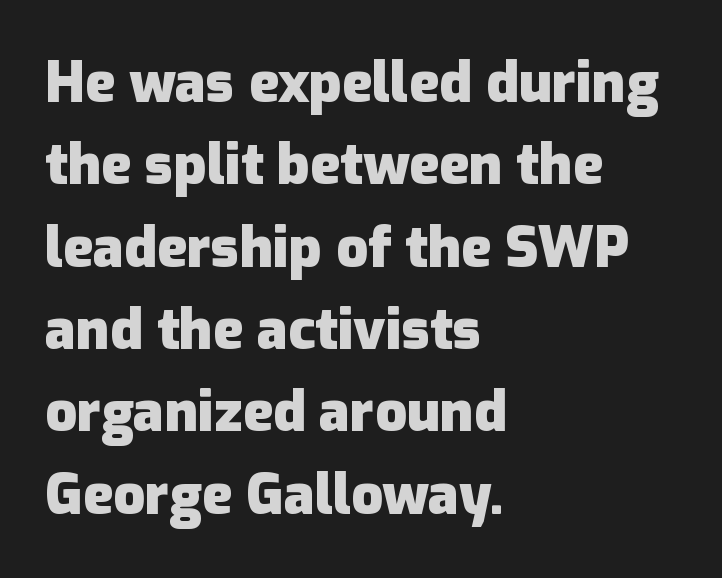
Q: Is the text bold? A: Yes.
Q: Is the text italic (slanted)? A: No, it is upright.
Q: Is the typeface a serif or a sans-serif typeface? A: Sans-serif.
Q: Is the text underlined? A: No.
Q: How is the paragraph aligned? A: Left-aligned.
Q: Is the spacing between letters normal or unusually wide? A: Normal.
Q: Is the spacing between lines tight, normal or loose? A: Normal.
Q: Width (condensed, normal, or wide)? A: Normal.
Q: Stroke contrast? A: Low.
Q: x-height? A: Medium.
Q: Monospaced? A: No.
